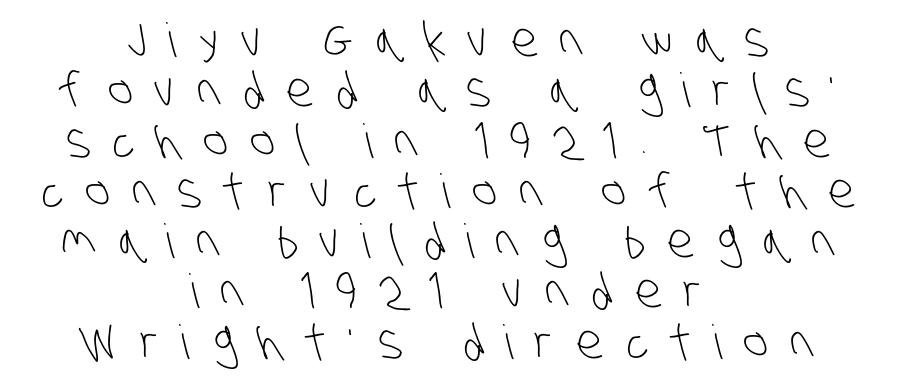
The image shows 47 px light, condensed sans-serif type; set centered, tight line spacing (1.07x), unusually wide letter spacing (+0.48 em), not underlined; low stroke contrast and a large x-height.
